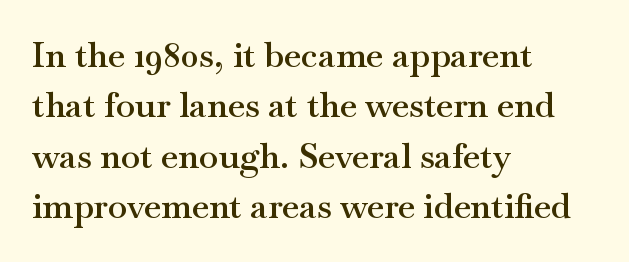
Q: Is the text bold? A: Semi-bold.
Q: Is the text italic (slanted)? A: No, it is upright.
Q: Is the typeface a serif or a sans-serif typeface? A: Serif.
Q: Is the text underlined? A: No.
Q: How is the paragraph aligned? A: Left-aligned.
Q: Is the spacing between letters normal or unusually wide? A: Normal.
Q: Is the spacing between lines tight, normal or loose? A: Normal.
Q: Width (condensed, normal, or wide)? A: Wide.
Q: Stroke contrast? A: Medium.
Q: x-height? A: Small.
Q: Monospaced? A: No.
